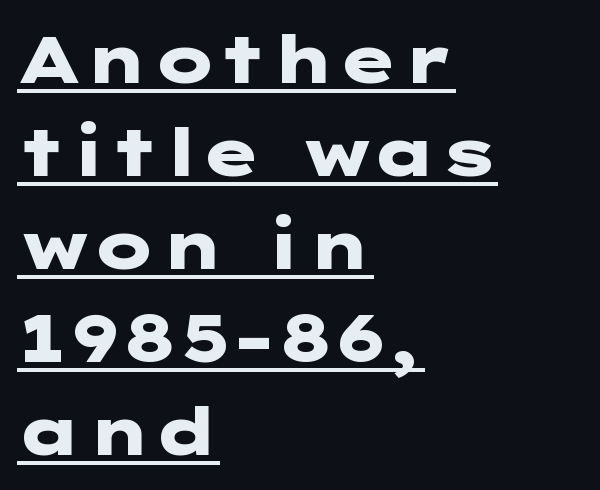
{"serif": "no", "italic": "no", "bold": "yes", "weight": "heavy", "width": "wide", "stroke_contrast": "low", "x_height": "medium", "underline": "yes", "align": "left", "line_spacing": "normal", "line_spacing_ratio": 1.41, "letter_spacing": "normal", "letter_spacing_em": 0.0, "glyph_px": 66}
